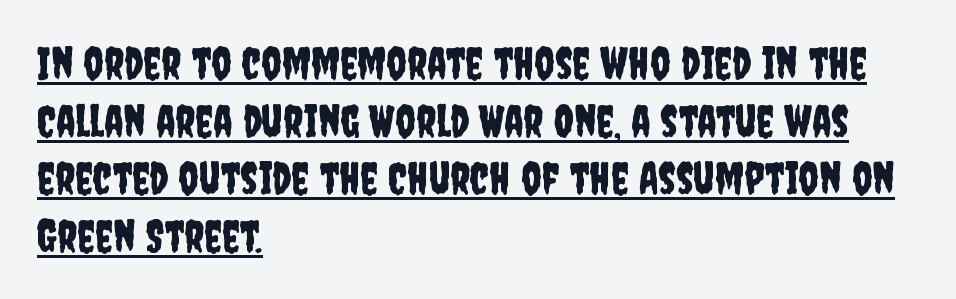
Serifs: no, the terminals of the letterforms are clean. Letter spacing: default. The passage shown is underscored from start to finish. Posture: upright roman.
